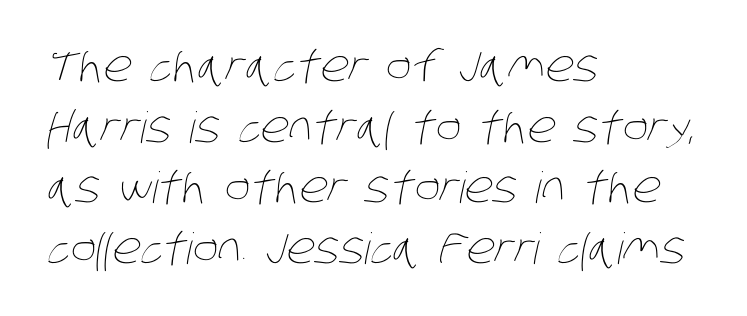
{"bold": "no", "weight": "thin", "width": "condensed", "stroke_contrast": "low", "x_height": "large", "monospaced": "no", "underline": "no", "align": "left", "line_spacing": "normal", "line_spacing_ratio": 1.41, "letter_spacing": "normal", "letter_spacing_em": 0.0, "glyph_px": 43}
